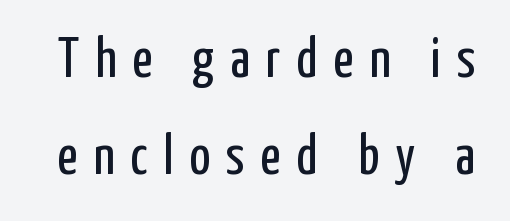
Q: Is the text bold? A: No.
Q: Is the text italic (slanted)? A: No, it is upright.
Q: Is the typeface a serif or a sans-serif typeface? A: Sans-serif.
Q: Is the text underlined? A: No.
Q: Is the spacing between letters normal or unusually wide? A: Unusually wide.
Q: Width (condensed, normal, or wide)? A: Condensed.
Q: Stroke contrast? A: Low.
Q: x-height? A: Medium.
Q: Monospaced? A: No.
